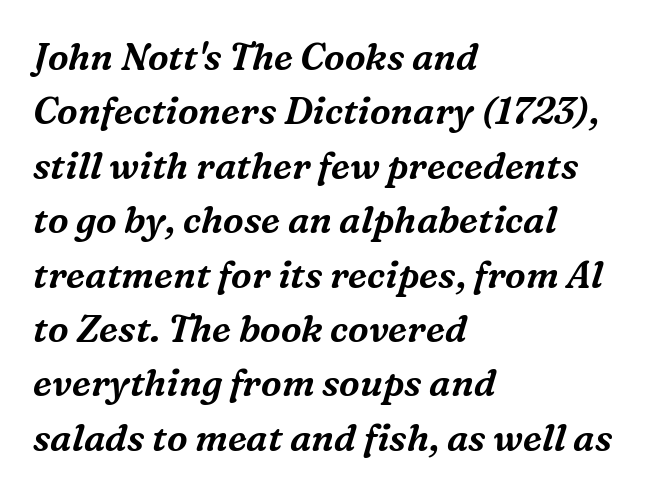
Q: Is the text italic (slanted)? A: Yes, it leans right by about 16 degrees.
Q: Is the typeface a serif or a sans-serif typeface? A: Serif.
Q: Is the text underlined? A: No.
Q: How is the paragraph aligned? A: Left-aligned.
Q: Is the spacing between letters normal or unusually wide? A: Normal.
Q: Is the spacing between lines tight, normal or loose? A: Normal.
Q: Width (condensed, normal, or wide)? A: Normal.
Q: Stroke contrast? A: Medium.
Q: x-height? A: Medium.
Q: Monospaced? A: No.
